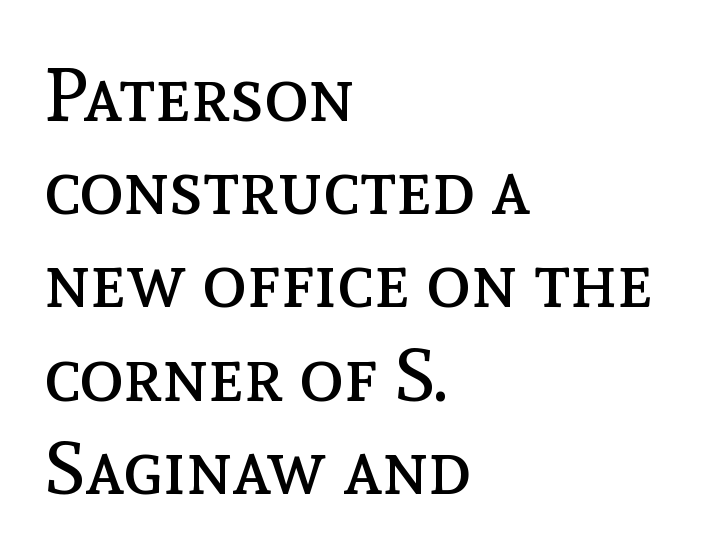
The rendering anchors every line to the left-hand side. The space directly below the letters is spotless. Character widths vary here, with narrow letters taking less room than wide ones. Stems here are at most as thick as an everyday book face. The lines sit at an ordinary, default distance from one another.
